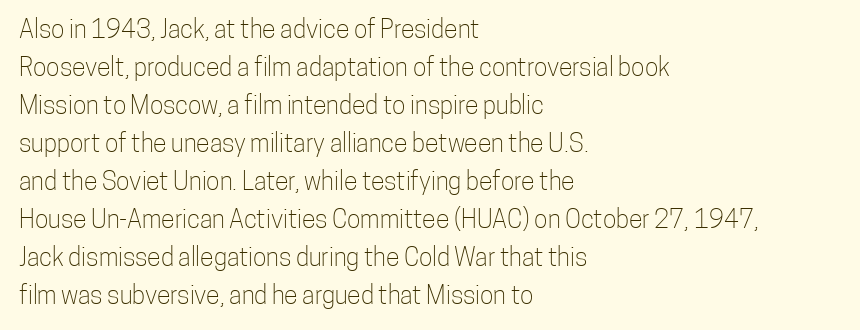
The font's upright variant was chosen for this text. The specimen omits any rule beneath the text block's lines. All the whitespace from short lines collects on the right. Tracking here is standard; glyphs follow each other at the usual distance.
